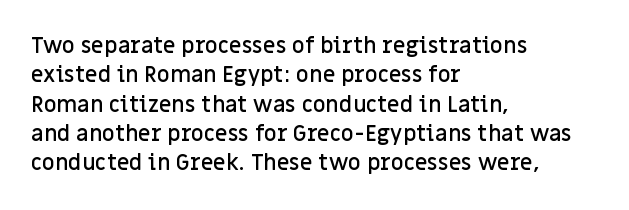
{"italic": "no", "bold": "semi", "underline": "no", "align": "left", "line_spacing": "normal", "line_spacing_ratio": 1.33, "letter_spacing": "normal", "letter_spacing_em": 0.0, "glyph_px": 22}
